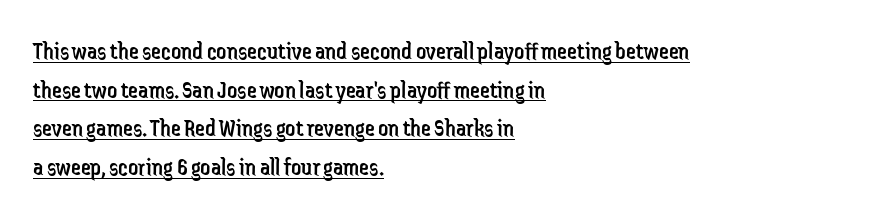
Every stem runs plumb, perpendicular to the baseline. The passage shown is not bold in any degree. Decoration check: the copy is underlined. Spacing between characters is what you'd get straight out of the box. Interline gaps are of average width in this sample.
